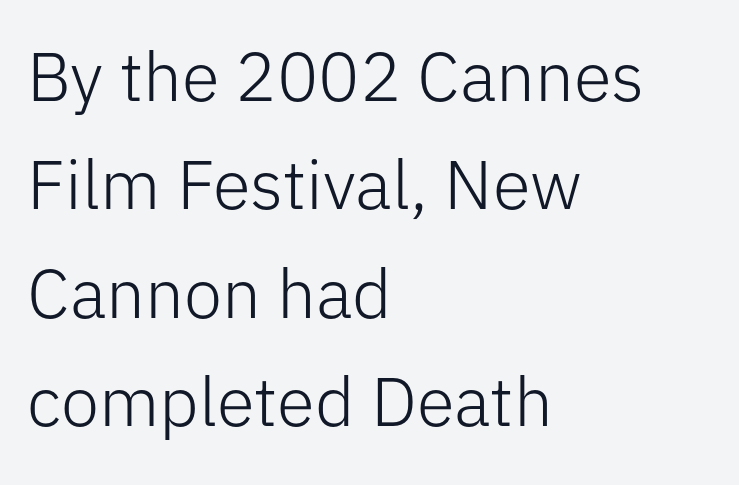
{"serif": "no", "italic": "no", "bold": "no", "weight": "light", "width": "normal", "stroke_contrast": "low", "x_height": "medium", "monospaced": "no", "underline": "no", "align": "left", "line_spacing": "normal", "line_spacing_ratio": 1.57, "letter_spacing": "normal", "letter_spacing_em": 0.0, "glyph_px": 69}
